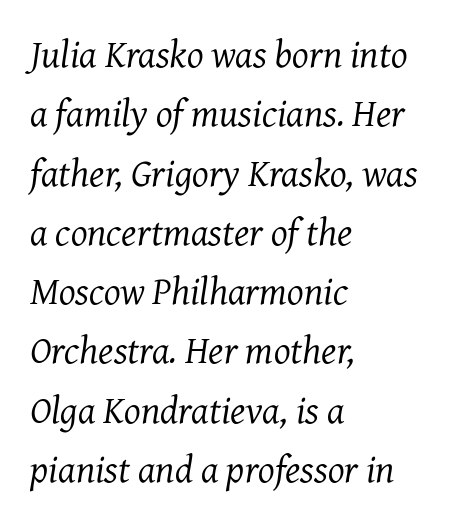
Q: Is the text bold? A: No.
Q: Is the text italic (slanted)? A: Yes, it leans right by about 7 degrees.
Q: Is the typeface a serif or a sans-serif typeface? A: Serif.
Q: Is the text underlined? A: No.
Q: How is the paragraph aligned? A: Left-aligned.
Q: Is the spacing between letters normal or unusually wide? A: Normal.
Q: Is the spacing between lines tight, normal or loose? A: Normal.
Q: Width (condensed, normal, or wide)? A: Normal.
Q: Stroke contrast? A: Medium.
Q: x-height? A: Medium.
Q: Monospaced? A: No.
